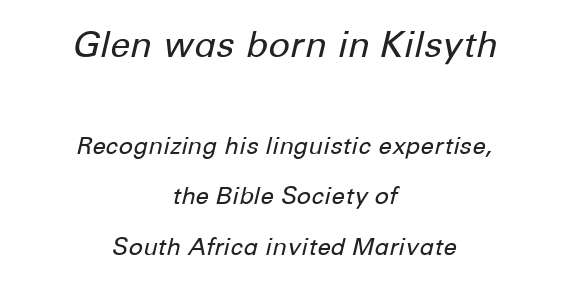
The face used here has a pronounced slope to its letters. Plain, unruled lines of type. Students, note that the glyphs here touch the page at normal intervals. You could not count columns in this text — the font is proportionally spaced. Unbolded letterforms with no extra heft.
